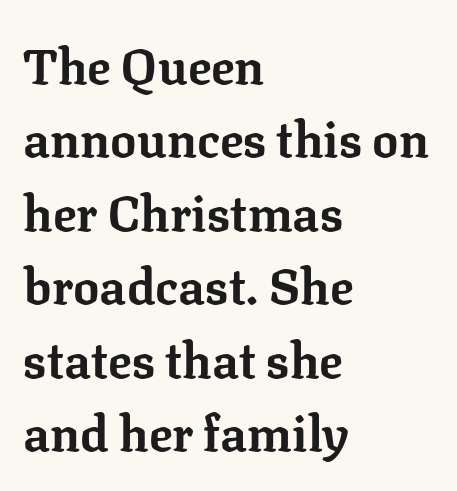
Looks like regular typesetting: each glyph gets only the width it needs. Its strokes are broad and dark, the hallmark of bold type. Upright lettering throughout. A student would call this left alignment; a typographer would say flush left, rag right.
